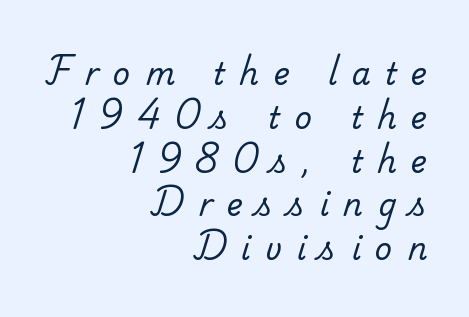
The passage shown is typeset with a serif family. A typesetter would call this proportional, since set widths differ per character. Between one letter and the next there's a generous, obvious gap. No letter is thick-stroked: the sample isn't bold. Leading matches the norm, producing a regular column.
